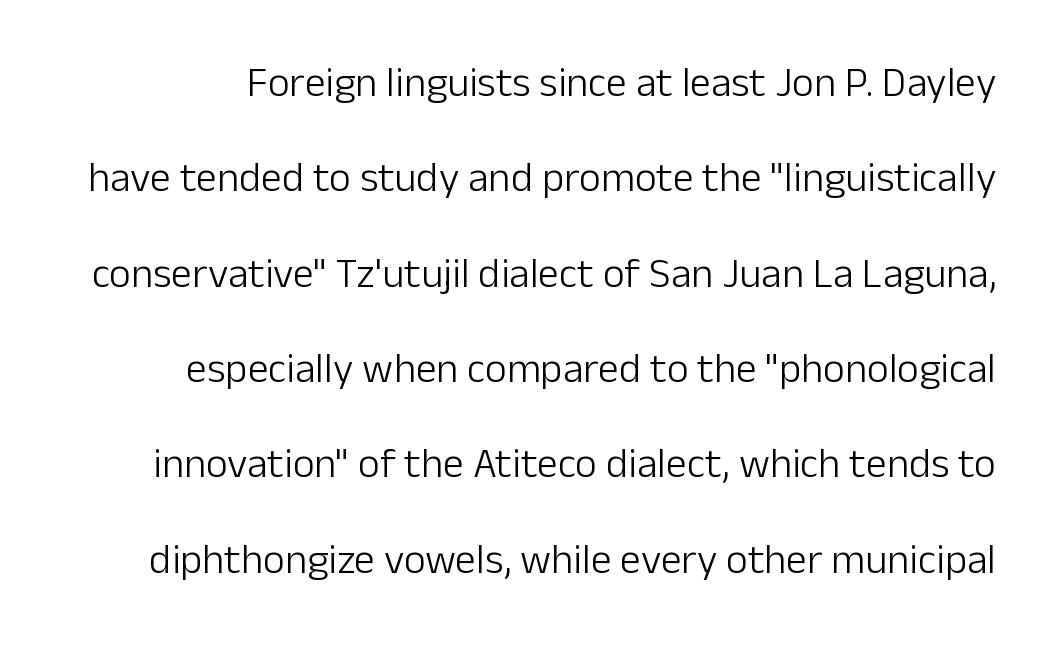
Look at the bottom of the vertical strokes: they stop flat, with no serifs. The face looks like a standard text weight, possibly lighter. Words appear dense and cohesive because spacing is normal. Looks like regular typesetting: each glyph gets only the width it needs.
